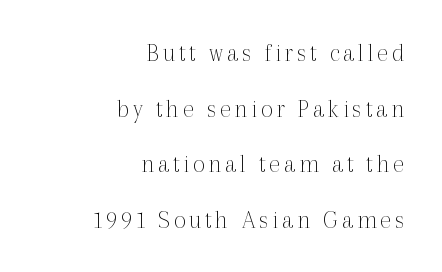
{"italic": "no", "bold": "no", "underline": "no", "align": "right", "line_spacing": "loose", "line_spacing_ratio": 2.14, "glyph_px": 26}
